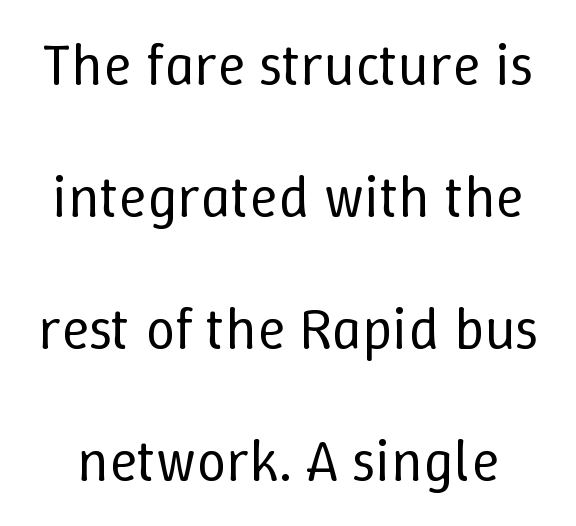
Only glyphs here, with clear space below each row. The lettering holds an erect, upright posture throughout. No letter is thick-stroked: the sample isn't bold. Compared with typical paragraphs, the rows here are farther apart. There is no visible air inserted between adjacent glyphs. You could not count columns in this text — the font is proportionally spaced.
